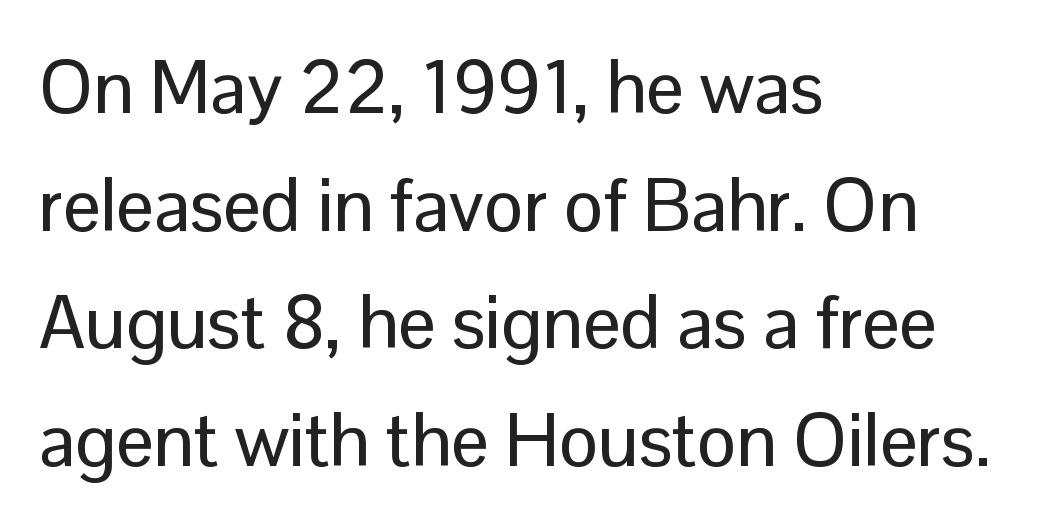
{"serif": "no", "italic": "no", "width": "normal", "stroke_contrast": "low", "x_height": "medium", "monospaced": "no", "underline": "no", "align": "left", "line_spacing": "normal", "line_spacing_ratio": 1.59, "letter_spacing": "normal", "letter_spacing_em": 0.0, "glyph_px": 74}
